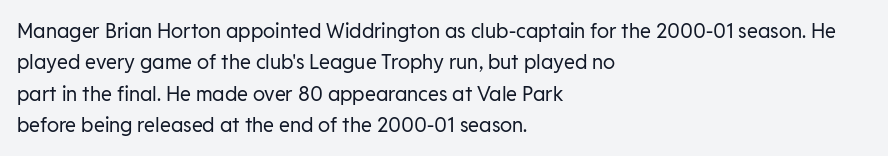
Q: Is the text bold? A: No.
Q: Is the text italic (slanted)? A: No, it is upright.
Q: Is the text underlined? A: No.
Q: How is the paragraph aligned? A: Left-aligned.
Q: Is the spacing between letters normal or unusually wide? A: Normal.
Q: Is the spacing between lines tight, normal or loose? A: Normal.
